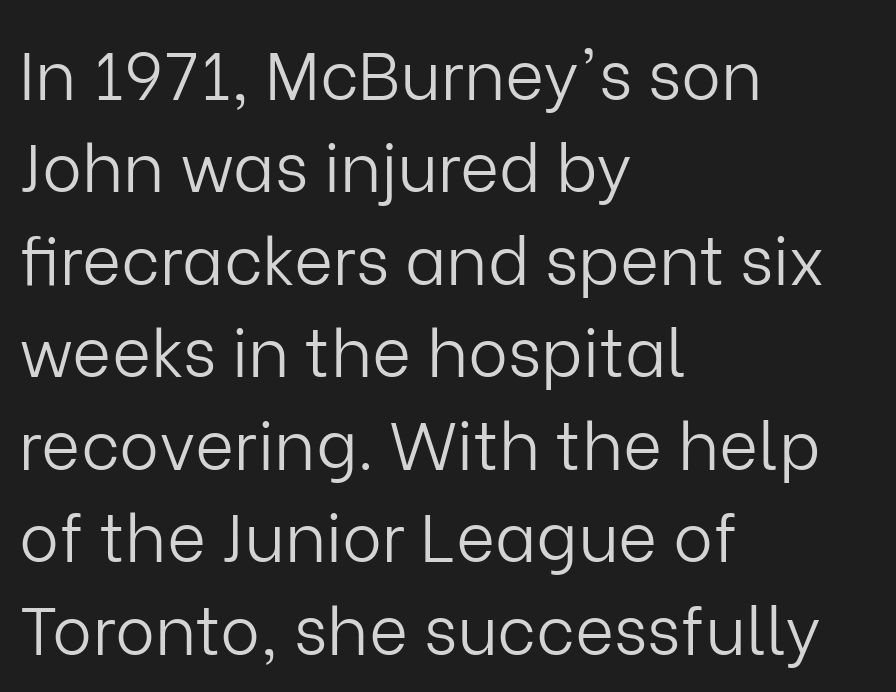
The face used here is proportionally spaced, like ordinary book or web type. This is roman type, the default non-slanted kind. Typeset ragged right — the left edge is the straight one. Stroke mass is kept to a normal reading level or below. This rendering employs a face without finishing strokes, i.e., a sans-serif.
